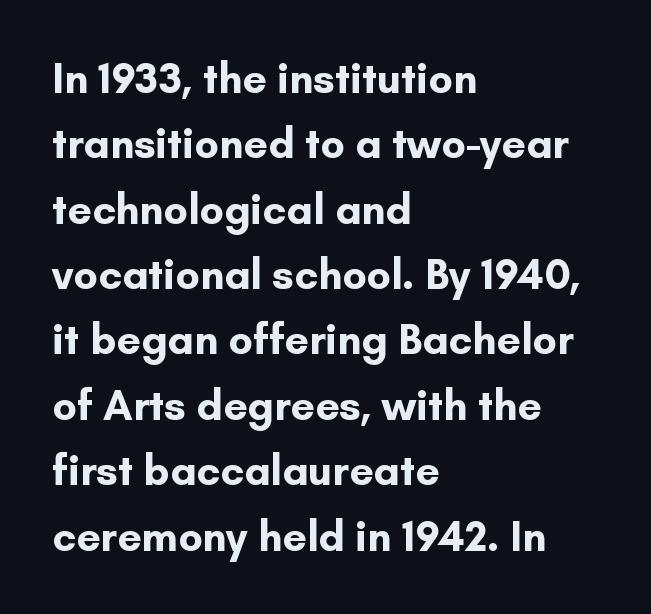
Think of a printed novel: that variable character pitch is what you see here. Unlike italic type, these characters show no tilt at all. The letters are bold, with thick, heavy strokes. Layout note: lines flush left. Plain, unruled lines of type. Summary of vertical rhythm: regular, with standard interline spacing.
